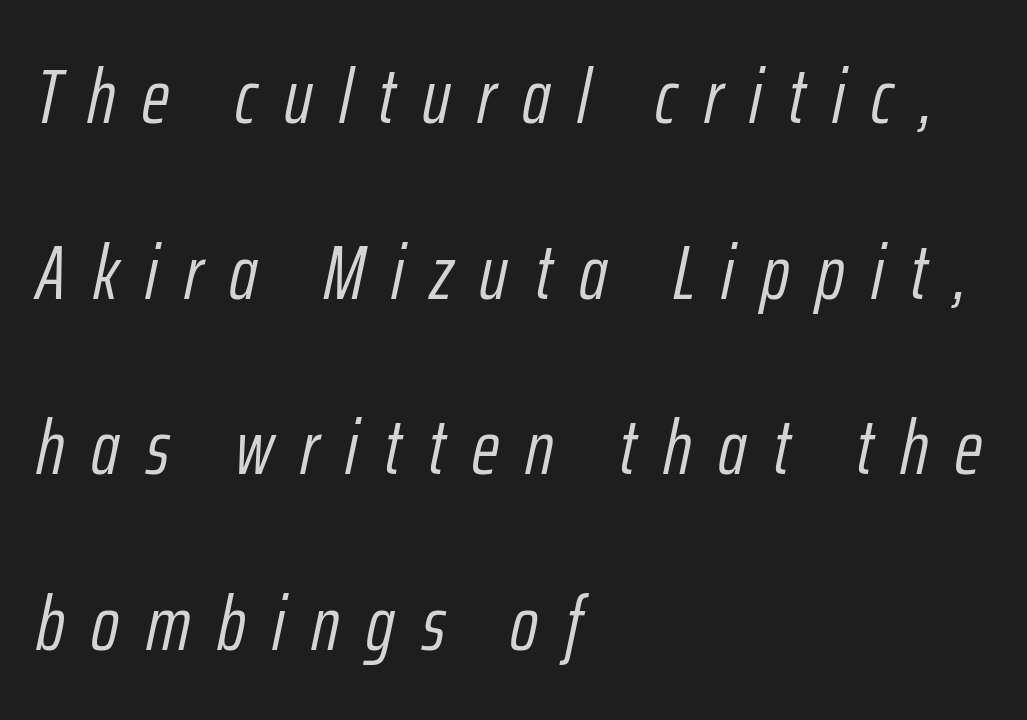
The image shows 76 px light, condensed type, italic (leaning right); set left-aligned, loose line spacing (2.31x), unusually wide letter spacing (+0.35 em), not underlined; low stroke contrast and a medium x-height.
